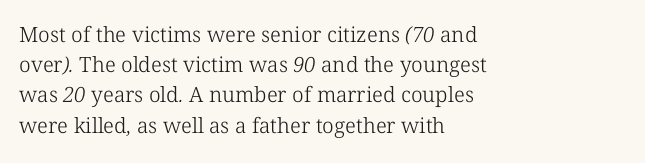
Q: Is the text bold? A: No.
Q: Is the text underlined? A: No.
Q: How is the paragraph aligned? A: Left-aligned.
Q: Is the spacing between letters normal or unusually wide? A: Normal.
Q: Is the spacing between lines tight, normal or loose? A: Normal.
